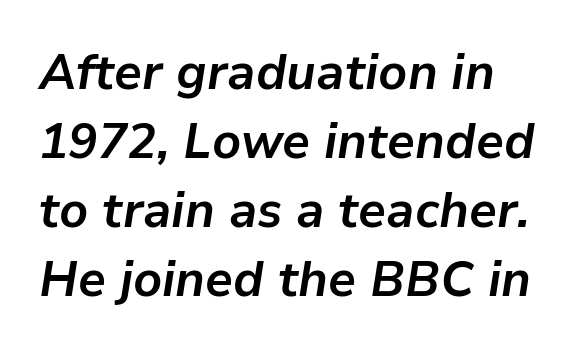
How are the letters spaced? Ordinarily, with no added tracking. Each letter keeps its own natural width here, so spacing adapts to shape. On the weight axis this lands at bold, roughly 700. Is there much room between lines? A standard amount, neither cramped nor airy. The face used here has a pronounced slope to its letters. Any mark beneath the type? The region is blank.
